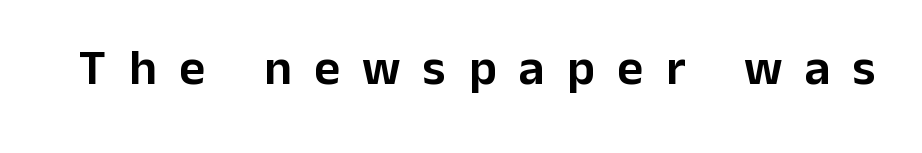
No feet cap the strokes, marking this as sans-serif type. Spacing verdict: proportional, widths tailored to each character. This rendering widens character spacing well past its baseline value. A typesetter would mark this as roman, not italic.
